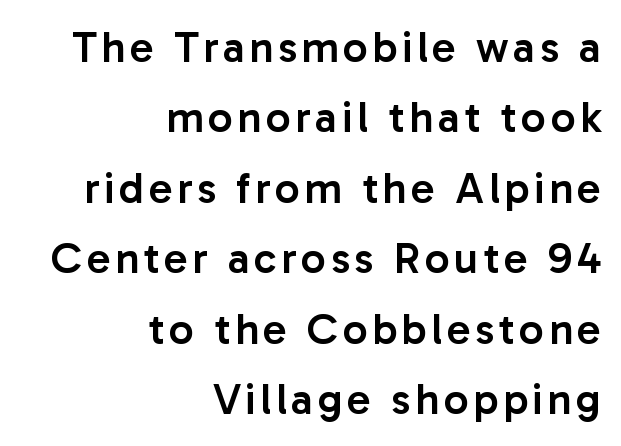
{"serif": "no", "italic": "no", "bold": "semi", "weight": "semibold", "width": "normal", "stroke_contrast": "low", "x_height": "medium", "monospaced": "no", "underline": "no", "align": "right", "line_spacing": "normal", "line_spacing_ratio": 1.6, "glyph_px": 44}
